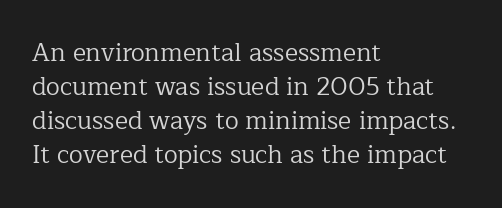
Q: Is the text bold? A: No.
Q: Is the text italic (slanted)? A: No, it is upright.
Q: Is the text underlined? A: No.
Q: How is the paragraph aligned? A: Left-aligned.
Q: Is the spacing between letters normal or unusually wide? A: Normal.
Q: Is the spacing between lines tight, normal or loose? A: Normal.
